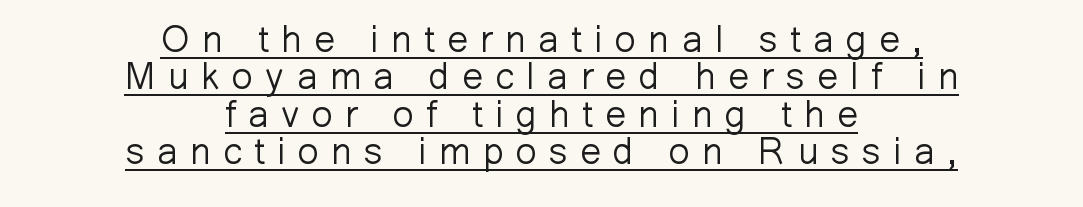
Compared with a typical body face, this is equally light or lighter still. Character widths vary here, with narrow letters taking less room than wide ones. This is the regular roman posture of the typeface. A rule runs beneath these lines of type.
